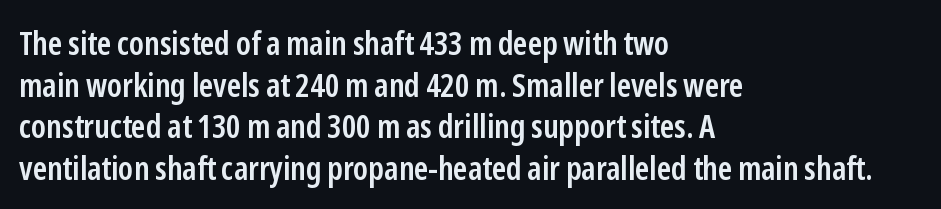
{"serif": "no", "italic": "no", "bold": "semi", "weight": "semibold", "width": "condensed", "stroke_contrast": "low", "x_height": "medium", "monospaced": "no", "underline": "no", "align": "left", "line_spacing": "normal", "line_spacing_ratio": 1.26, "letter_spacing": "normal", "letter_spacing_em": 0.0, "glyph_px": 33}
